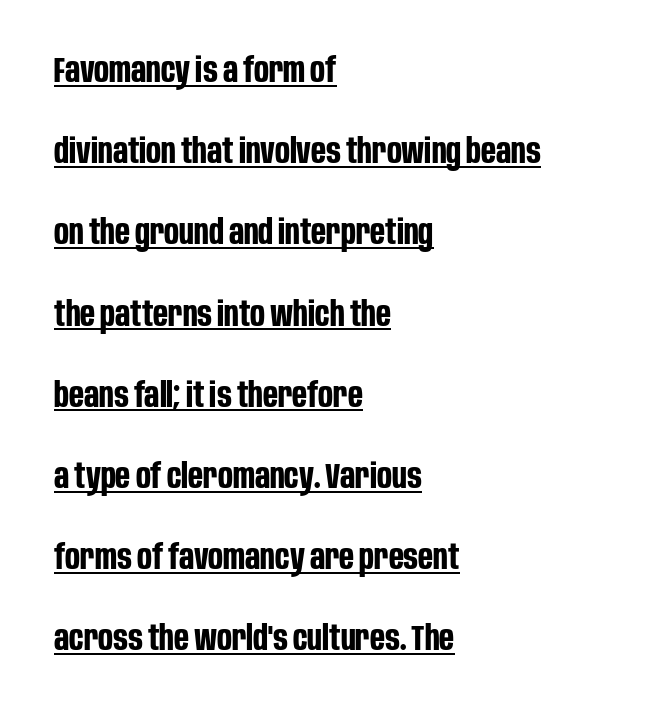
{"serif": "no", "italic": "no", "bold": "yes", "weight": "bold", "width": "condensed", "stroke_contrast": "low", "x_height": "large", "monospaced": "no", "underline": "yes", "align": "left", "line_spacing": "loose", "line_spacing_ratio": 2.32, "letter_spacing": "normal", "letter_spacing_em": 0.0, "glyph_px": 35}
